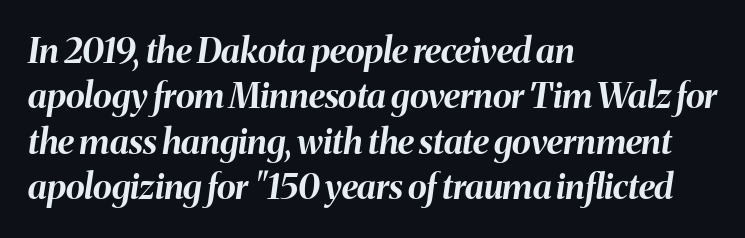
The space directly below the letters is spotless. Summary of weight: heavy, a full bold. You could call the tracking neutral — neither tight nor loose. Interline gaps are of average width in this sample. Horizontally, the lines are justified to the leading edge only.
